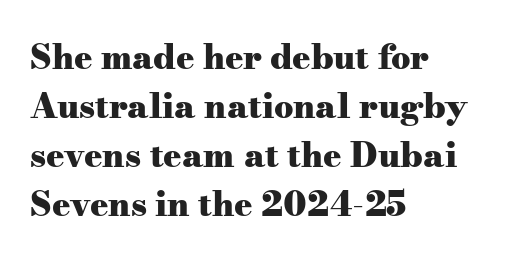
No word sits above an underline. What kind of face is this? One with serifs. Do the characters align in a grid? No, the font is proportional. When letters stand straight like this, we call the style roman or upright. There is no visible air inserted between adjacent glyphs.
